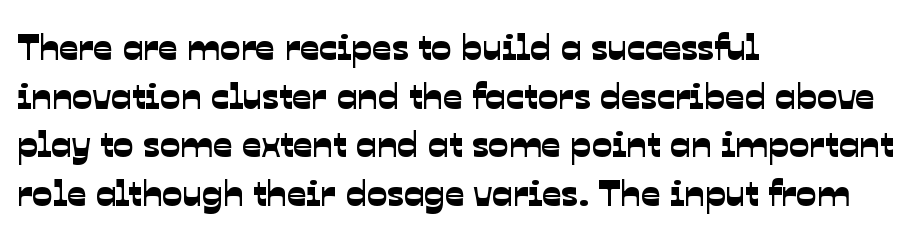
The image shows 38 px sans-serif type; set left-aligned, normal line spacing (1.28x), normal letter spacing, not underlined; low stroke contrast and a medium x-height.
